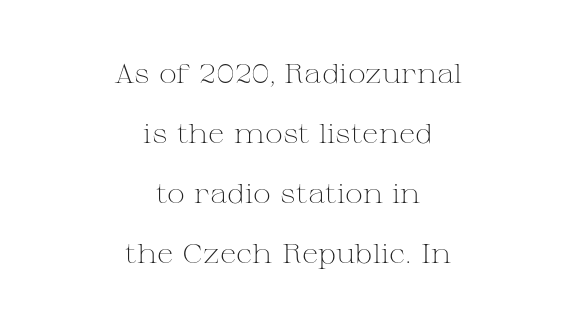
The image shows 27 px text type, upright; set centered, loose line spacing (2.22x), normal letter spacing, not underlined.
